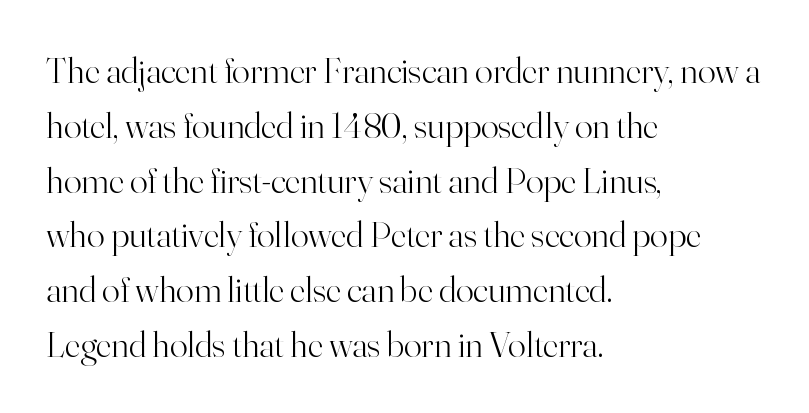
Q: Is the text bold? A: No.
Q: Is the text italic (slanted)? A: No, it is upright.
Q: Is the typeface a serif or a sans-serif typeface? A: Serif.
Q: Is the text underlined? A: No.
Q: How is the paragraph aligned? A: Left-aligned.
Q: Is the spacing between letters normal or unusually wide? A: Normal.
Q: Is the spacing between lines tight, normal or loose? A: Normal.
Q: Width (condensed, normal, or wide)? A: Normal.
Q: Stroke contrast? A: High.
Q: x-height? A: Small.
Q: Monospaced? A: No.
